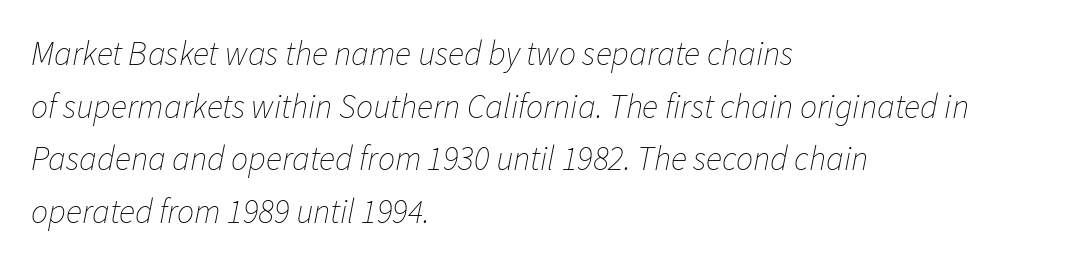
The image shows 34 px thin type, italic (leaning right); set left-aligned, normal line spacing (1.55x), normal letter spacing, not underlined; low stroke contrast and a medium x-height.
